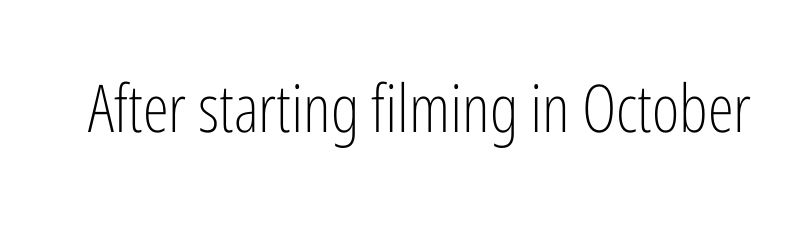
The image shows 66 px light, condensed sans-serif type, upright; set normal letter spacing, not underlined; low stroke contrast and a medium x-height.
